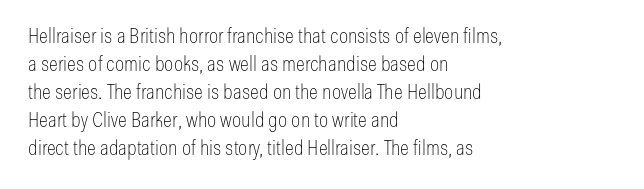
{"italic": "no", "bold": "no", "underline": "no", "align": "left", "line_spacing": "normal", "line_spacing_ratio": 1.33, "letter_spacing": "normal", "letter_spacing_em": 0.0, "glyph_px": 21}
